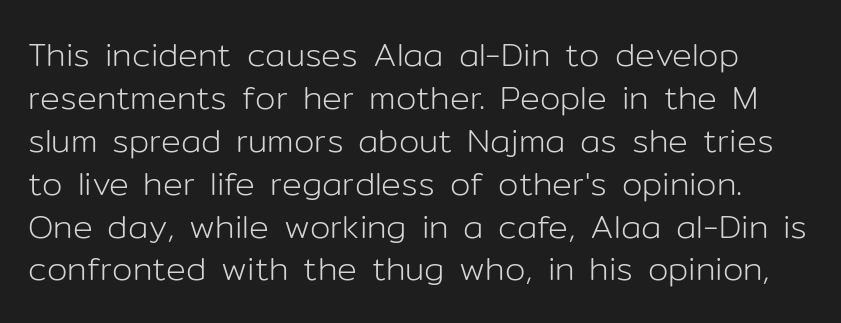
Decoration check: the copy has no underline. These lines are rendered in a variable-pitch font. Words appear dense and cohesive because spacing is normal. Every stem runs plumb, perpendicular to the baseline. The typeface chosen for these lines omits serifs. Vertical spacing — default.
